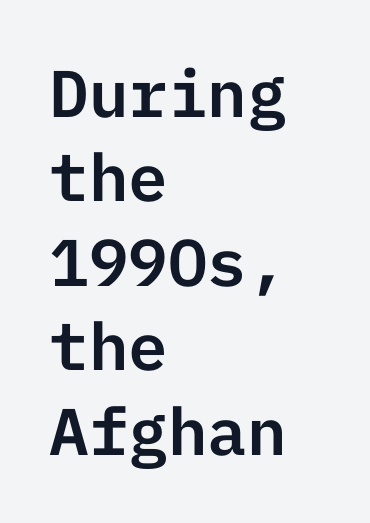
The image shows 66 px sans-serif type, upright; set left-aligned, normal line spacing (1.28x), normal letter spacing, not underlined; low stroke contrast and a medium x-height.
